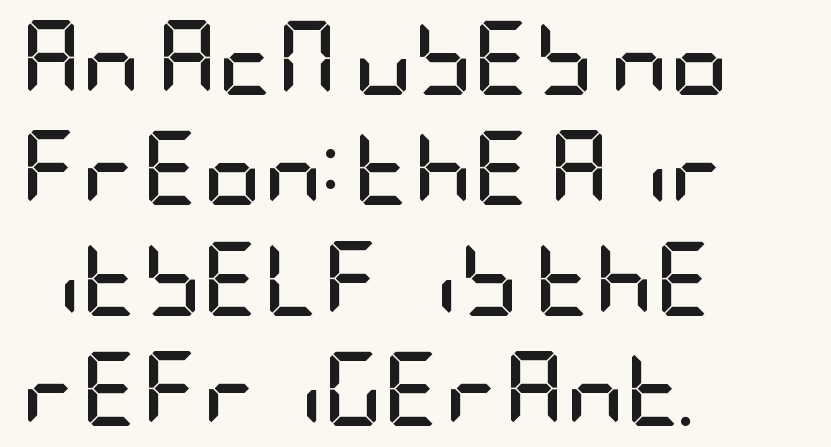
The compositor pushed each line to the left boundary. Decoration check: the copy has no underline. The typography opts for an upright posture over an oblique one. Vertically, the passage feels balanced, rows spaced as you'd expect. How heavy is the stroke? Heavy — this is a bold.
